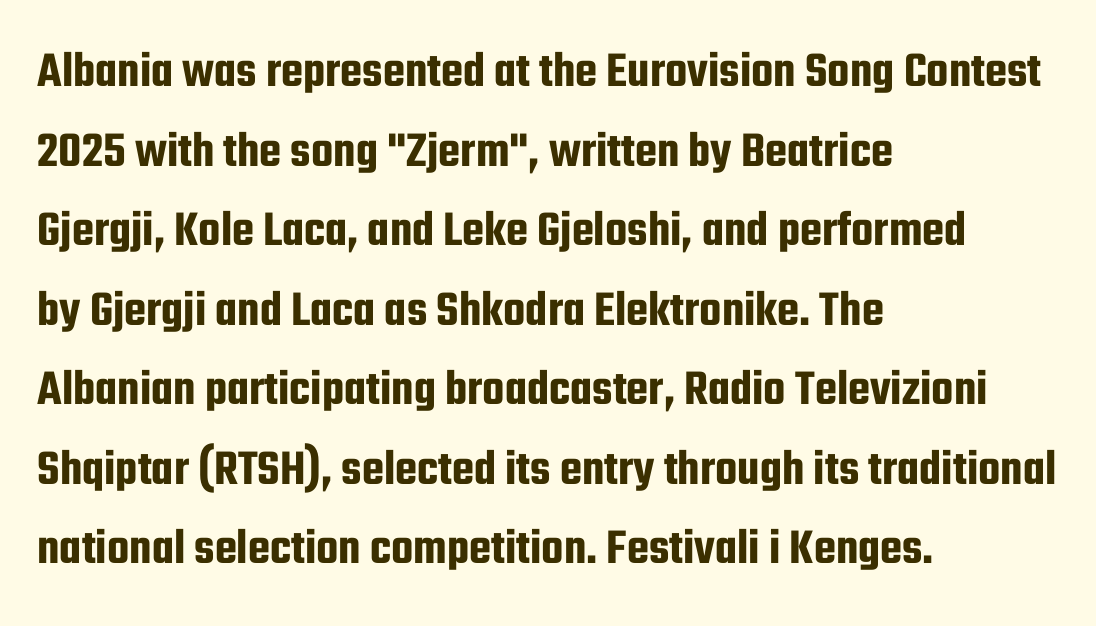
Do the characters align in a grid? No, the font is proportional. Do the letters lean? They stand straight. Students, observe: this is what conventionally led text looks like. The zone under the glyphs is completely vacant.
